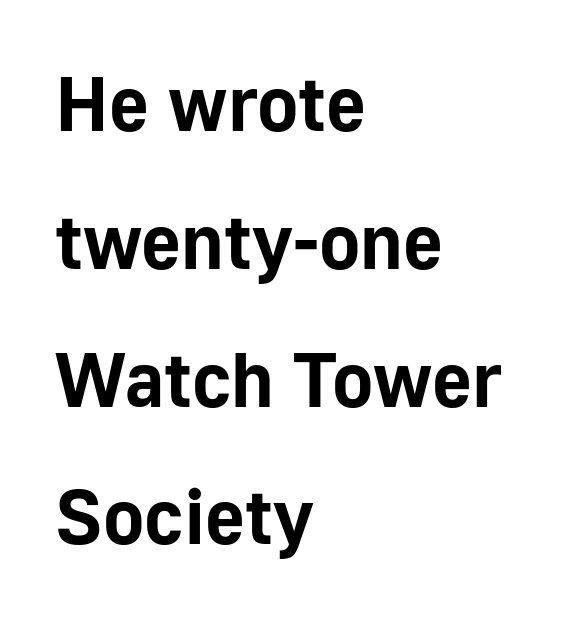
{"serif": "no", "italic": "no", "bold": "yes", "weight": "bold", "width": "normal", "stroke_contrast": "low", "x_height": "medium", "monospaced": "no", "underline": "no", "align": "left", "line_spacing_ratio": 1.79, "letter_spacing": "normal", "letter_spacing_em": 0.0, "glyph_px": 77}
